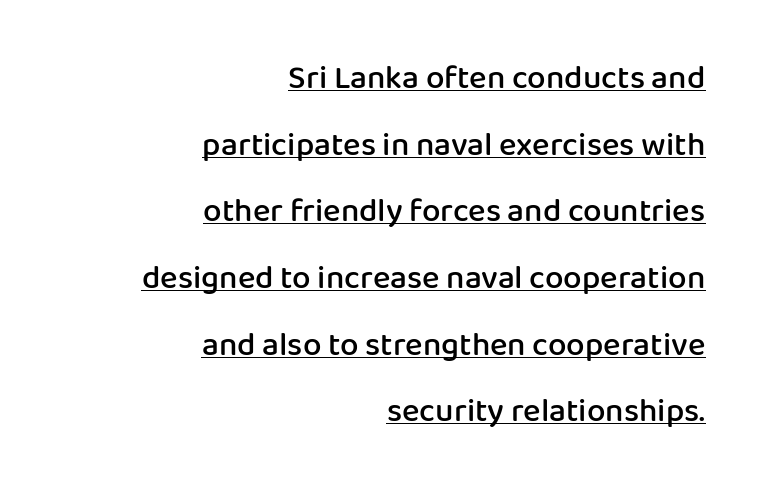
The image shows 33 px semibold sans-serif type, upright; set right-aligned, loose line spacing (2.02x), normal letter spacing, underlined; low stroke contrast and a medium x-height.
